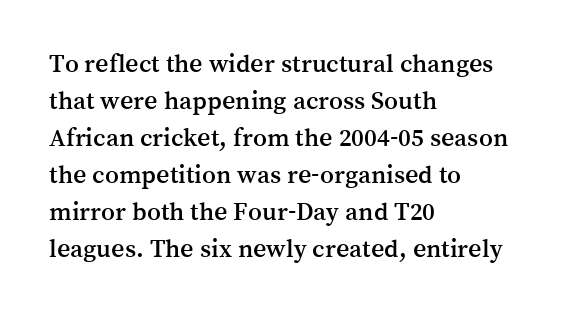
Q: Is the text italic (slanted)? A: No, it is upright.
Q: Is the text underlined? A: No.
Q: How is the paragraph aligned? A: Left-aligned.
Q: Is the spacing between letters normal or unusually wide? A: Normal.
Q: Is the spacing between lines tight, normal or loose? A: Normal.
